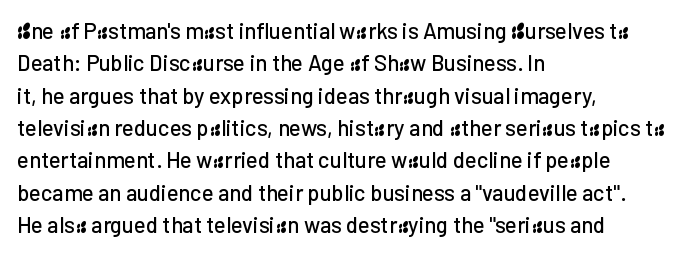
Bare-footed words on every line. The space between consecutive lines is moderate. Caption: standard tracking, unaltered. The lettering holds an erect, upright posture throughout. The text block is weighted toward the left margin, trailing off unevenly rightward.
